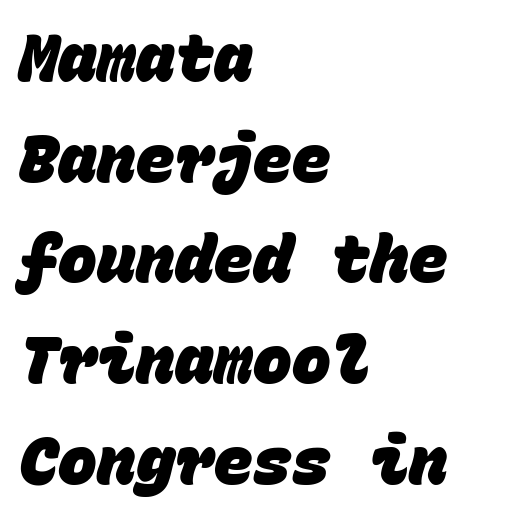
Q: Is the text bold? A: Yes.
Q: Is the typeface a serif or a sans-serif typeface? A: Sans-serif.
Q: Is the text underlined? A: No.
Q: How is the paragraph aligned? A: Left-aligned.
Q: Is the spacing between letters normal or unusually wide? A: Normal.
Q: Is the spacing between lines tight, normal or loose? A: Normal.
Q: Width (condensed, normal, or wide)? A: Normal.
Q: Stroke contrast? A: Low.
Q: x-height? A: Large.
Q: Monospaced? A: Yes.
